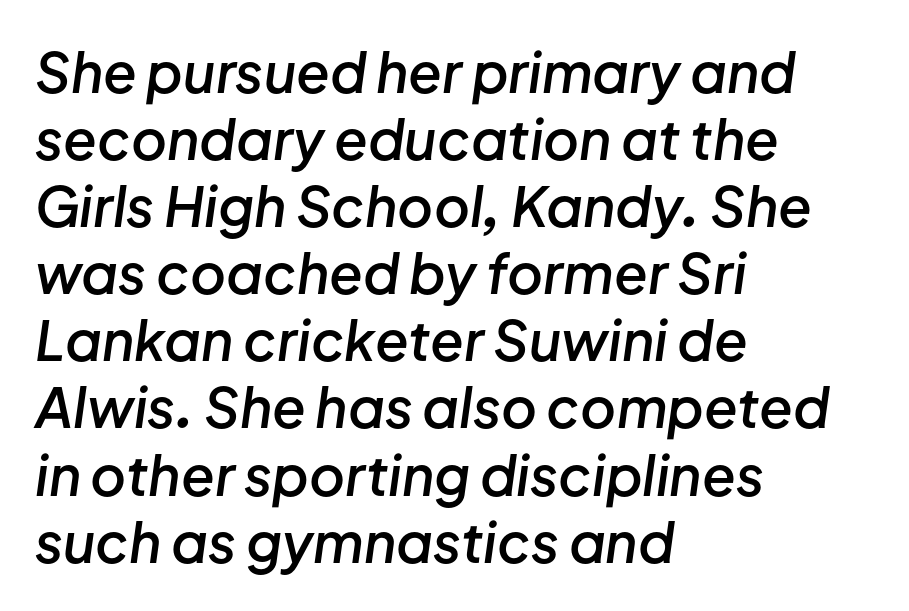
The image shows 55 px semibold type, italic (leaning right); set left-aligned, line spacing 1.22x, normal letter spacing, not underlined; low stroke contrast and a medium x-height.
